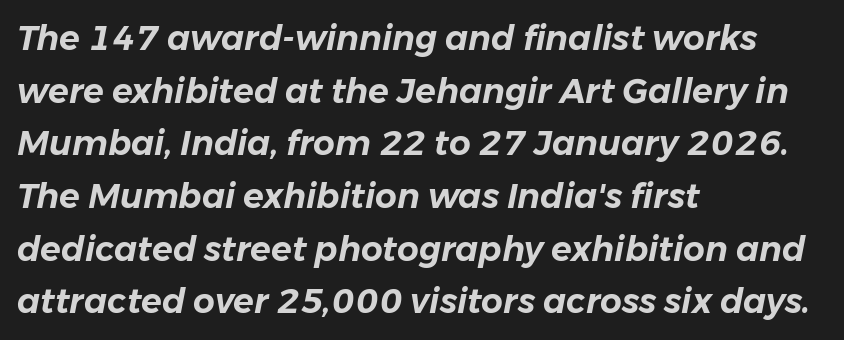
Q: Is the text italic (slanted)? A: Yes, it leans right by about 11 degrees.
Q: Is the text underlined? A: No.
Q: How is the paragraph aligned? A: Left-aligned.
Q: Is the spacing between letters normal or unusually wide? A: Normal.
Q: Is the spacing between lines tight, normal or loose? A: Normal.
Q: Width (condensed, normal, or wide)? A: Normal.
Q: Stroke contrast? A: Low.
Q: x-height? A: Medium.
Q: Monospaced? A: No.
